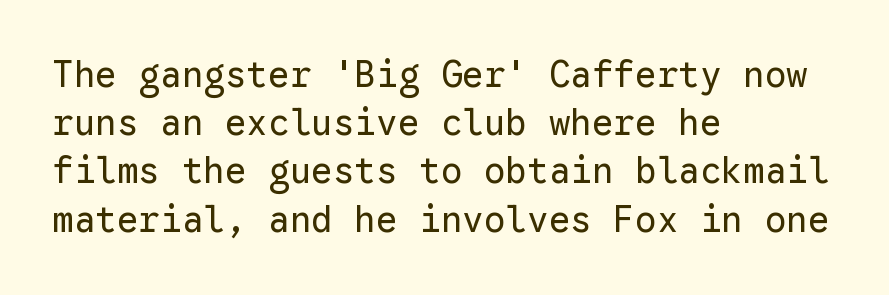
{"serif": "no", "italic": "no", "bold": "no", "weight": "regular", "width": "normal", "stroke_contrast": "low", "x_height": "medium", "monospaced": "yes", "underline": "no", "align": "left", "line_spacing": "normal", "line_spacing_ratio": 1.34, "letter_spacing": "normal", "letter_spacing_em": 0.0, "glyph_px": 36}
